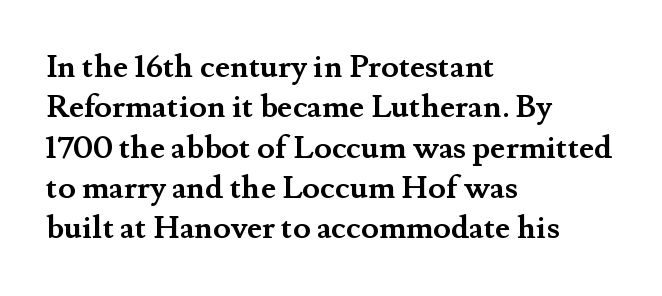
The image shows 32 px semibold serif type, upright; set left-aligned, normal line spacing (1.26x), normal letter spacing, not underlined; medium stroke contrast and a small x-height.
